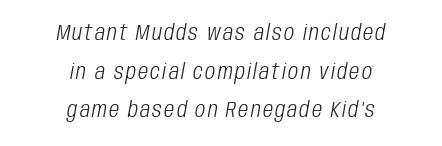
The image shows 22 px text type, italic (leaning right); set centered, line spacing 1.76x, not underlined.
